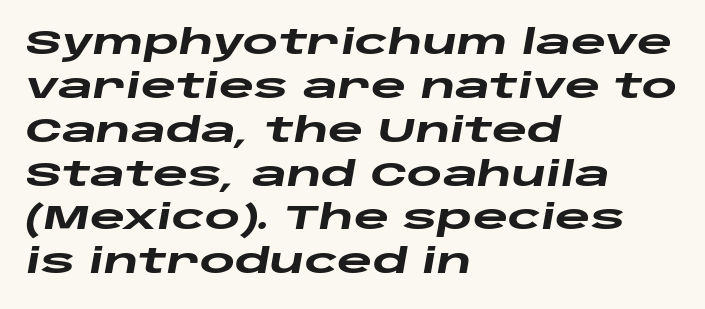
{"italic": "yes", "lean": "right", "slant_degrees": 10, "bold": "yes", "weight": "heavy", "width": "wide", "stroke_contrast": "low", "x_height": "large", "monospaced": "no", "underline": "no", "align": "left", "line_spacing": "normal", "line_spacing_ratio": 1.29, "letter_spacing": "normal", "letter_spacing_em": 0.0, "glyph_px": 34}
